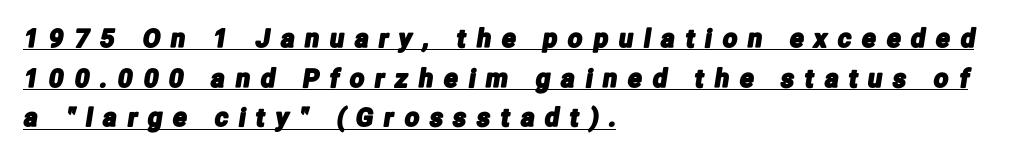
The image shows 25 px text type; set left-aligned, normal line spacing (1.59x), unusually wide letter spacing (+0.44 em), underlined.
